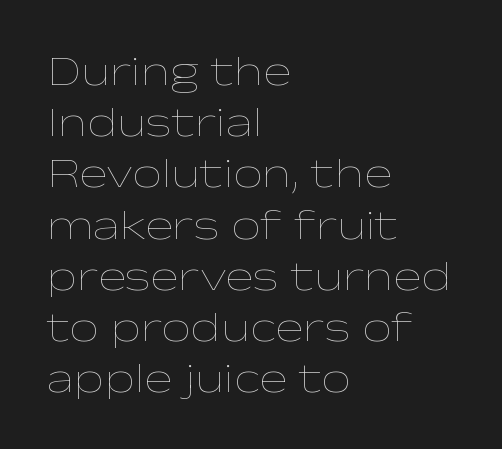
The image shows 42 px thin, wide type, upright; set left-aligned, line spacing 1.22x, normal letter spacing, not underlined; low stroke contrast and a medium x-height.
